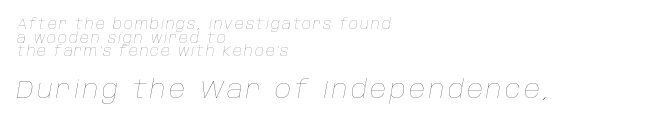
{"italic": "yes", "lean": "right", "slant_degrees": 10, "bold": "no", "underline": "no", "align": "left", "line_spacing": "tight", "line_spacing_ratio": 0.98, "larger_block": "second", "size_ratio": 1.79, "glyph_px": 25}
